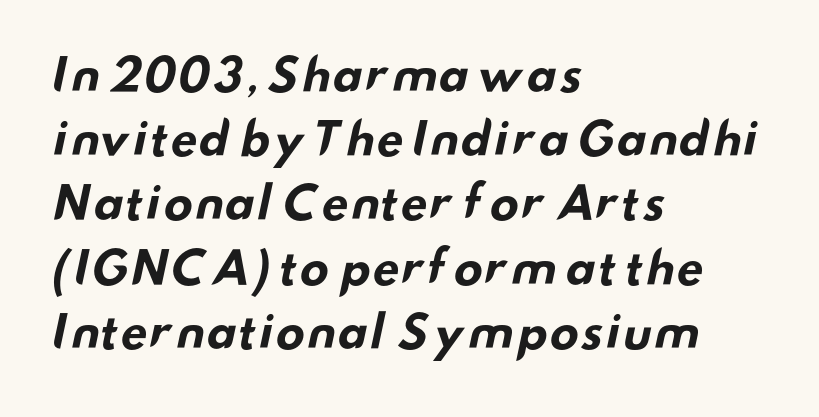
{"serif": "no", "bold": "yes", "weight": "bold", "width": "wide", "stroke_contrast": "low", "x_height": "small", "monospaced": "no", "underline": "no", "align": "left", "line_spacing": "normal", "line_spacing_ratio": 1.46, "letter_spacing": "normal", "letter_spacing_em": 0.0, "glyph_px": 44}
